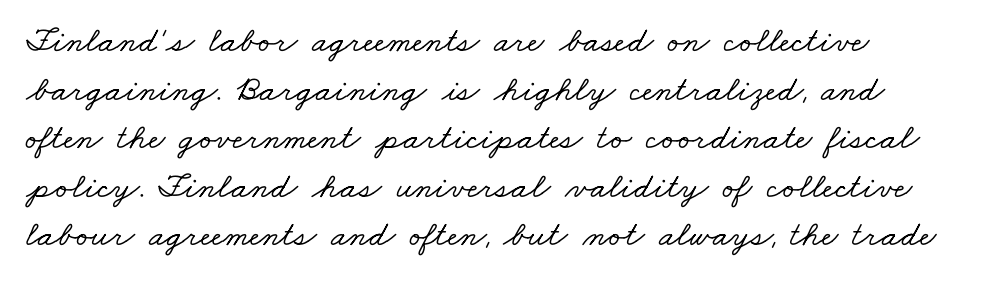
Q: Is the typeface a serif or a sans-serif typeface? A: Serif.
Q: Is the text underlined? A: No.
Q: How is the paragraph aligned? A: Left-aligned.
Q: Is the spacing between letters normal or unusually wide? A: Normal.
Q: Is the spacing between lines tight, normal or loose? A: Normal.
Q: Width (condensed, normal, or wide)? A: Wide.
Q: Stroke contrast? A: Low.
Q: x-height? A: Small.
Q: Monospaced? A: No.
